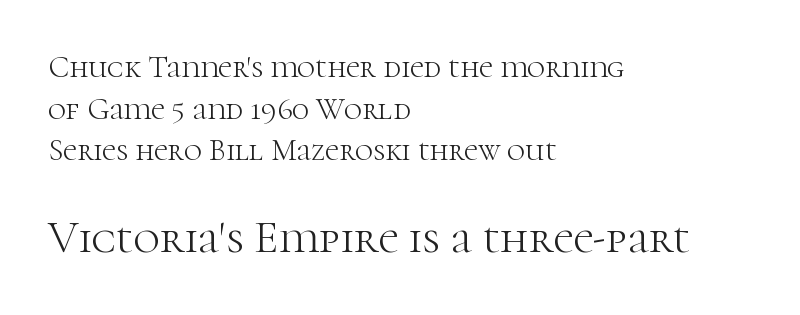
{"serif": "yes", "italic": "no", "bold": "no", "weight": "light", "width": "normal", "stroke_contrast": "high", "x_height": "medium", "monospaced": "no", "underline": "no", "align": "left", "line_spacing": "normal", "line_spacing_ratio": 1.34, "letter_spacing": "normal", "letter_spacing_em": 0.0, "larger_block": "second", "size_ratio": 1.48, "glyph_px": 46}
